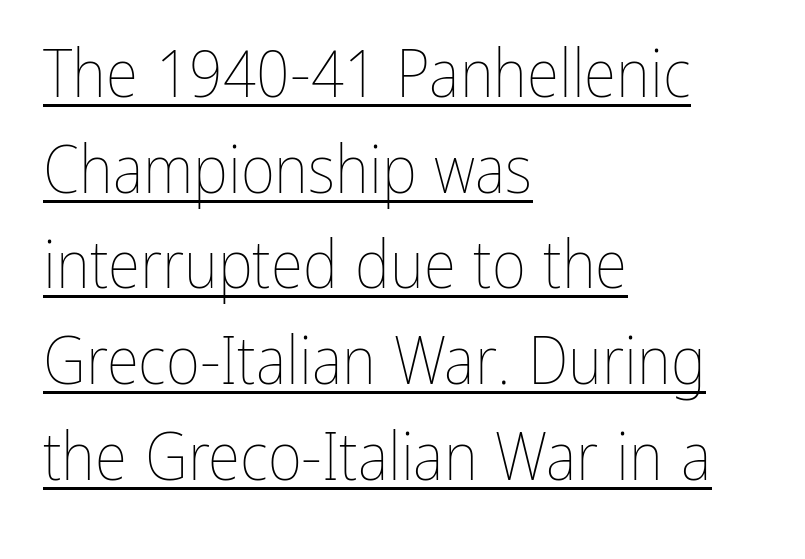
{"italic": "no", "bold": "no", "weight": "thin", "width": "condensed", "stroke_contrast": "low", "x_height": "medium", "monospaced": "no", "underline": "yes", "align": "left", "line_spacing": "normal", "line_spacing_ratio": 1.45, "letter_spacing": "normal", "letter_spacing_em": 0.0, "glyph_px": 66}
